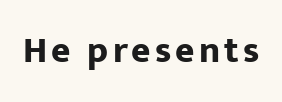
The image shows 37 px bold sans-serif type, upright; set not underlined; low stroke contrast and a medium x-height.
